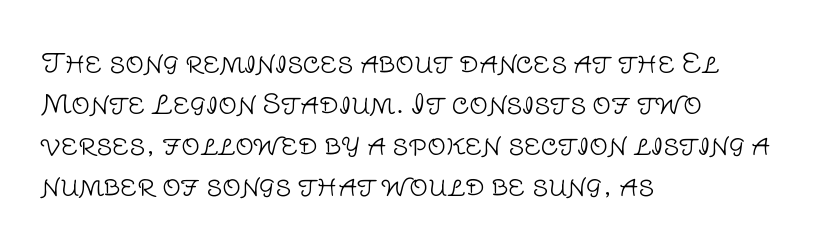
The words here are not underlined. Unbolded letterforms with no extra heft. Quick note: interline space is typical. These lines stack with their left ends in a neat column. Here the glyphs are tracked normally, forming tight word shapes.
